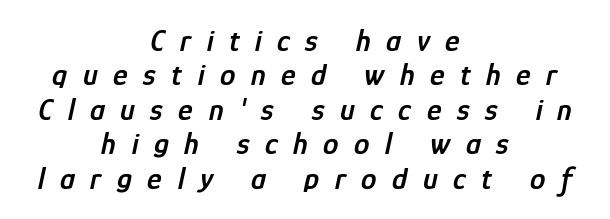
{"italic": "yes", "lean": "right", "slant_degrees": 12, "bold": "semi", "weight": "semibold", "width": "condensed", "stroke_contrast": "low", "x_height": "medium", "monospaced": "no", "underline": "no", "align": "center", "line_spacing": "tight", "line_spacing_ratio": 1.11, "letter_spacing": "wide", "letter_spacing_em": 0.5, "glyph_px": 31}
